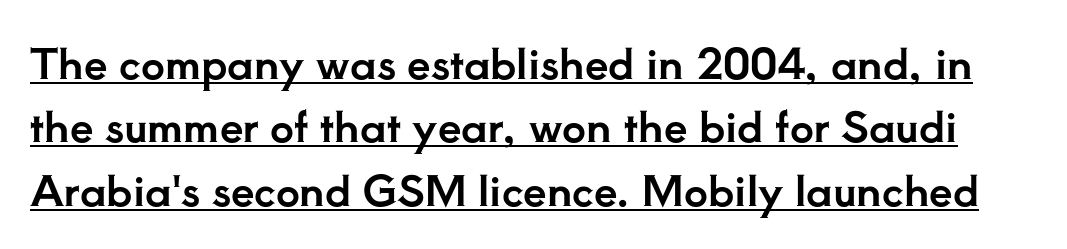
Designer's note — italics off, roman on. The face used here appears with an underline applied. Leading matches the norm, producing a regular column. What kind of face is this? One with serifs. Default kerning and tracking; the words read as compact shapes.
